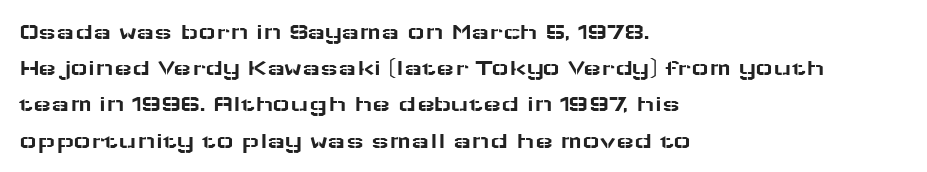
Q: Is the text italic (slanted)? A: No, it is upright.
Q: Is the text underlined? A: No.
Q: How is the paragraph aligned? A: Left-aligned.
Q: Is the spacing between letters normal or unusually wide? A: Normal.
Q: Is the spacing between lines tight, normal or loose? A: Normal.
